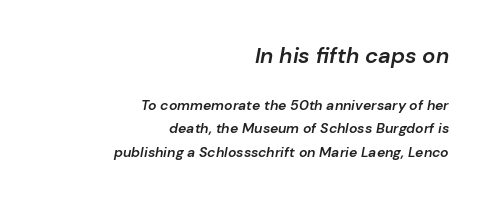
{"italic": "yes", "lean": "right", "slant_degrees": 10, "bold": "semi", "underline": "no", "align": "right", "line_spacing": "normal", "line_spacing_ratio": 1.69, "letter_spacing": "normal", "letter_spacing_em": 0.0, "larger_block": "first", "size_ratio": 1.57, "glyph_px": 22}
